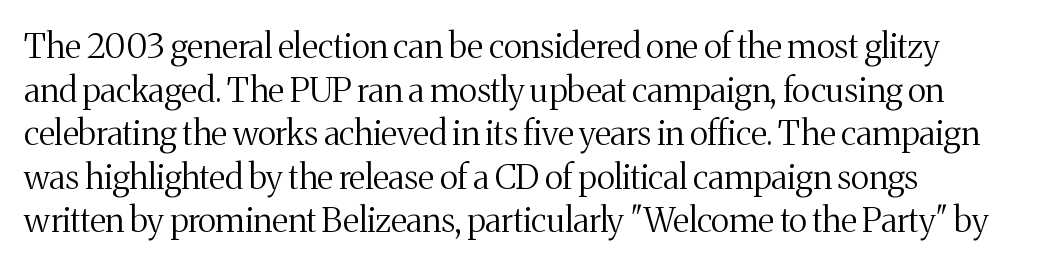
{"serif": "yes", "italic": "no", "bold": "no", "weight": "regular", "width": "normal", "stroke_contrast": "medium", "x_height": "medium", "monospaced": "no", "underline": "no", "align": "left", "line_spacing": "normal", "line_spacing_ratio": 1.28, "letter_spacing": "normal", "letter_spacing_em": 0.0, "glyph_px": 34}
